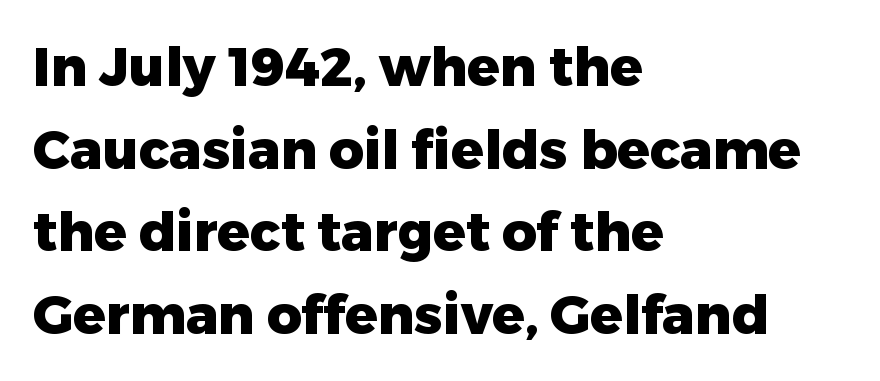
Q: Is the text bold? A: Yes.
Q: Is the text italic (slanted)? A: No, it is upright.
Q: Is the typeface a serif or a sans-serif typeface? A: Sans-serif.
Q: Is the text underlined? A: No.
Q: How is the paragraph aligned? A: Left-aligned.
Q: Is the spacing between letters normal or unusually wide? A: Normal.
Q: Is the spacing between lines tight, normal or loose? A: Normal.
Q: Width (condensed, normal, or wide)? A: Normal.
Q: Stroke contrast? A: Low.
Q: x-height? A: Medium.
Q: Monospaced? A: No.
